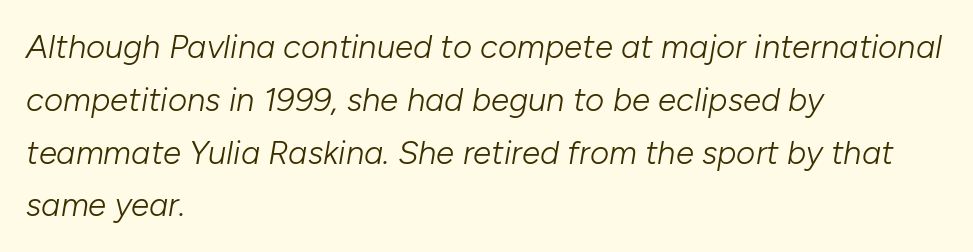
Q: Is the text bold? A: No.
Q: Is the text italic (slanted)? A: Yes, it leans right by about 10 degrees.
Q: Is the text underlined? A: No.
Q: How is the paragraph aligned? A: Left-aligned.
Q: Is the spacing between letters normal or unusually wide? A: Normal.
Q: Is the spacing between lines tight, normal or loose? A: Normal.
Q: Width (condensed, normal, or wide)? A: Normal.
Q: Stroke contrast? A: Low.
Q: x-height? A: Medium.
Q: Monospaced? A: No.
